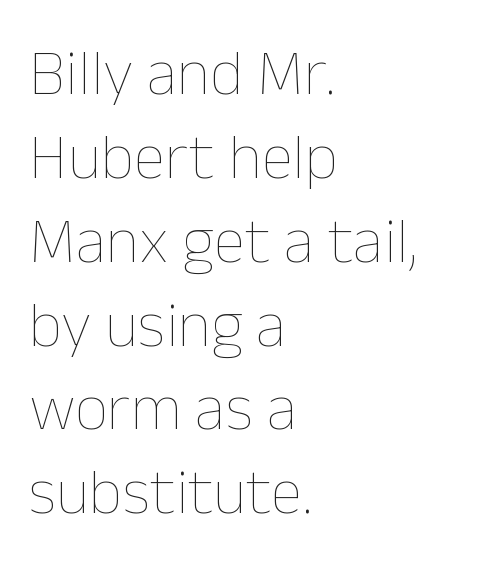
{"italic": "no", "bold": "no", "weight": "thin", "width": "normal", "stroke_contrast": "low", "x_height": "medium", "monospaced": "no", "underline": "no", "align": "left", "line_spacing": "normal", "line_spacing_ratio": 1.29, "letter_spacing": "normal", "letter_spacing_em": 0.0, "glyph_px": 65}
